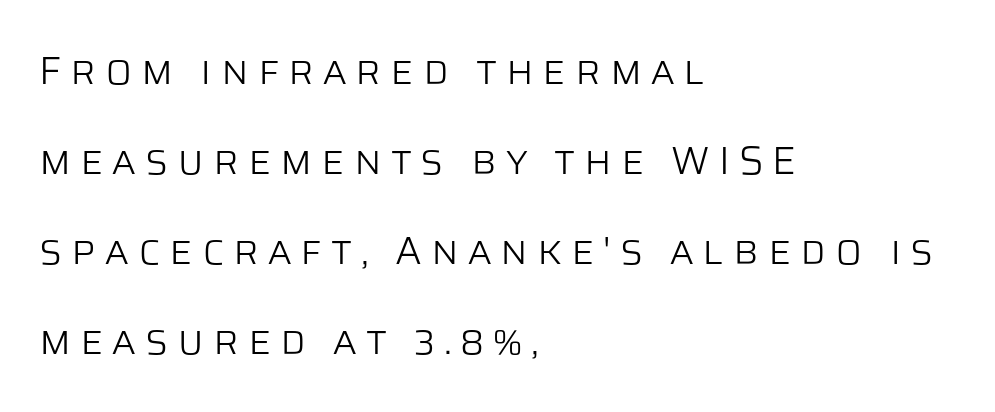
Descenders are the only things crossing below the line. You can tell from the bare stems that sans-serif type was used. Left-aligned paragraph, ragged on the right. Each new line begins a long way beneath the previous one. No italicization has been applied; the sample stays upright. No extra ink here — the face is not bold.
